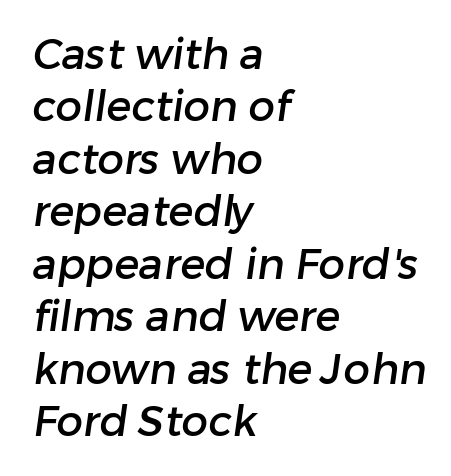
Q: Is the typeface a serif or a sans-serif typeface? A: Sans-serif.
Q: Is the text underlined? A: No.
Q: How is the paragraph aligned? A: Left-aligned.
Q: Is the spacing between letters normal or unusually wide? A: Normal.
Q: Is the spacing between lines tight, normal or loose? A: Normal.
Q: Width (condensed, normal, or wide)? A: Normal.
Q: Stroke contrast? A: Low.
Q: x-height? A: Medium.
Q: Monospaced? A: No.
